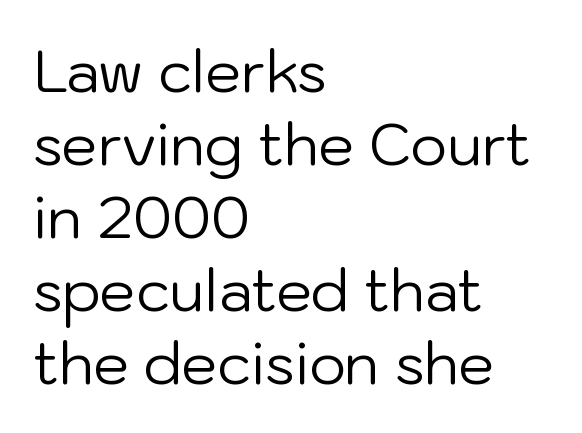
The image shows 57 px regular-weight sans-serif type, upright; set left-aligned, normal line spacing (1.28x), normal letter spacing, not underlined; low stroke contrast and a medium x-height.
